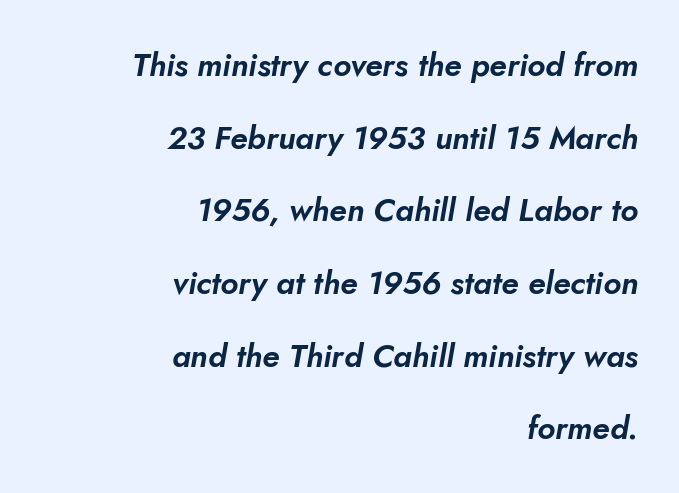
The image shows 32 px text type, italic (leaning right); set right-aligned, loose line spacing (2.27x), normal letter spacing, not underlined; low stroke contrast and a small x-height.
